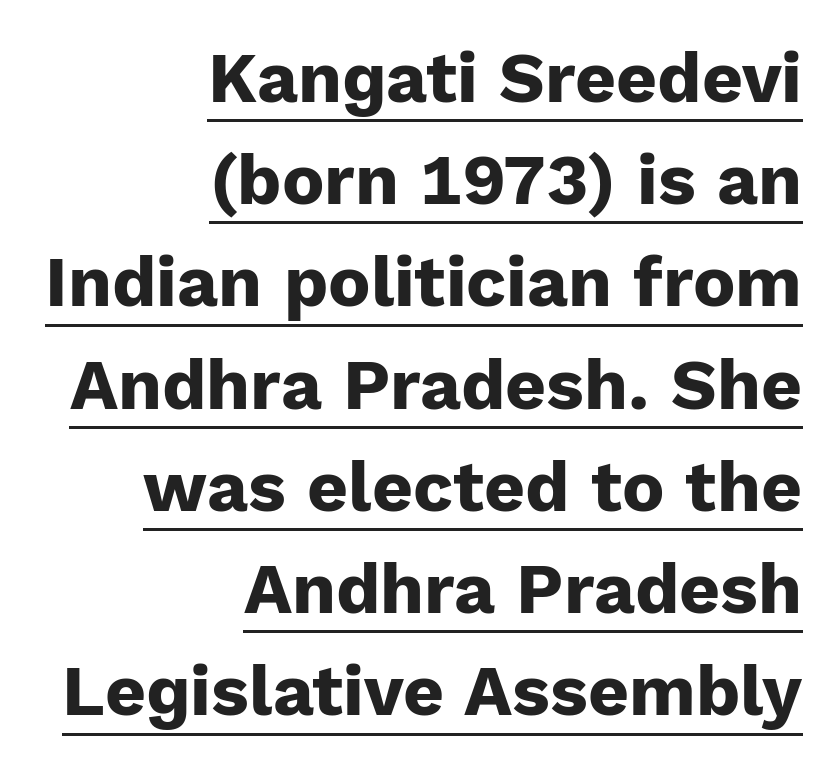
{"serif": "no", "italic": "no", "bold": "yes", "weight": "heavy", "width": "normal", "stroke_contrast": "low", "x_height": "medium", "monospaced": "no", "underline": "yes", "align": "right", "line_spacing": "normal", "line_spacing_ratio": 1.44, "letter_spacing": "normal", "letter_spacing_em": 0.0, "glyph_px": 71}
